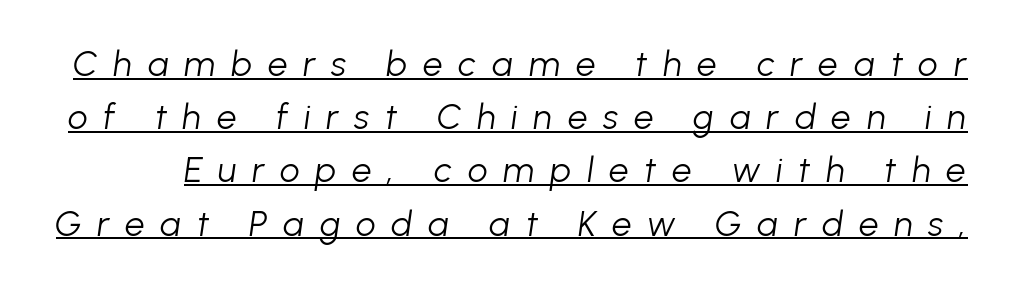
One glance says typical: line gaps are just what's usual. A typographer would call this underscored text. Display-style spreading of the glyphs; the letterfit is very open. Summary of weight: not heavy and not bold. This sample uses an oblique cut, with every glyph tilted off the vertical.
